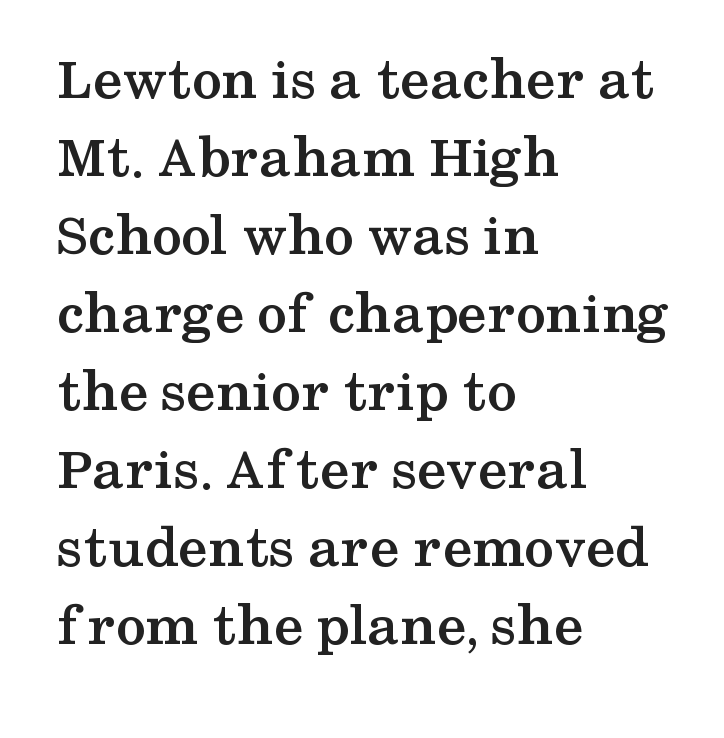
This sample has the flowing, uneven cadence of proportional lettering. Is the letter spacing exaggerated? No — it looks like the ordinary default. Does the type have serifs? Yes, each stem ends in a small foot. In terms of weight, the rendering is a true, heavy bold.
